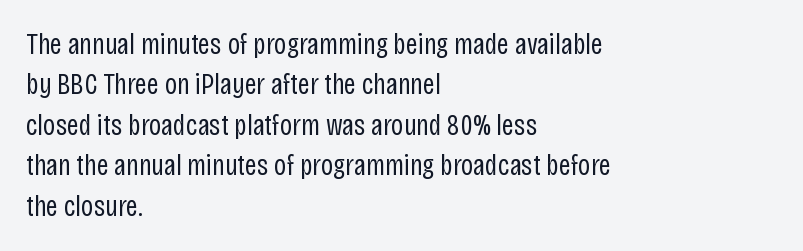
{"serif": "no", "italic": "no", "bold": "no", "weight": "regular", "width": "condensed", "stroke_contrast": "low", "x_height": "large", "monospaced": "no", "underline": "no", "align": "left", "line_spacing": "normal", "line_spacing_ratio": 1.35, "letter_spacing": "normal", "letter_spacing_em": 0.0, "glyph_px": 30}
